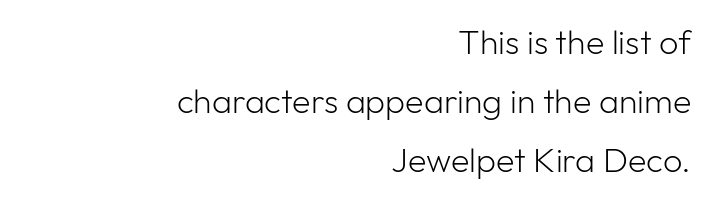
{"serif": "no", "italic": "no", "bold": "no", "weight": "light", "width": "normal", "stroke_contrast": "low", "x_height": "medium", "monospaced": "no", "underline": "no", "align": "right", "line_spacing_ratio": 1.74, "letter_spacing": "normal", "letter_spacing_em": 0.0, "glyph_px": 34}
